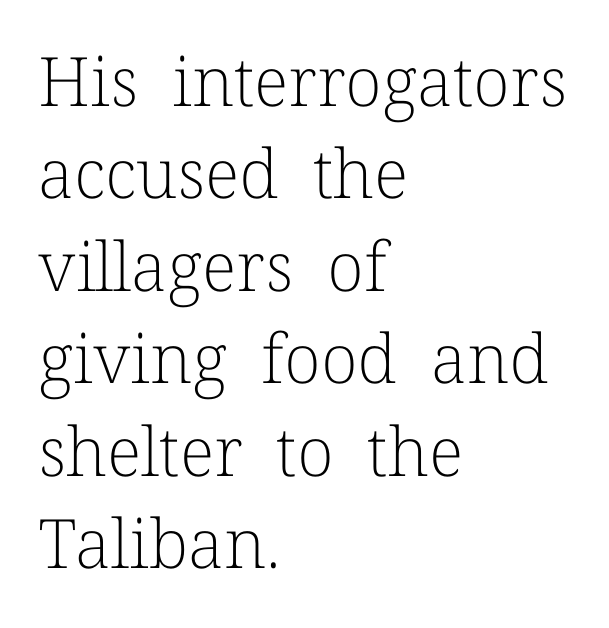
Q: Is the text bold? A: No.
Q: Is the text italic (slanted)? A: No, it is upright.
Q: Is the typeface a serif or a sans-serif typeface? A: Serif.
Q: Is the text underlined? A: No.
Q: How is the paragraph aligned? A: Left-aligned.
Q: Is the spacing between letters normal or unusually wide? A: Normal.
Q: Is the spacing between lines tight, normal or loose? A: Normal.
Q: Width (condensed, normal, or wide)? A: Normal.
Q: Stroke contrast? A: Low.
Q: x-height? A: Medium.
Q: Monospaced? A: No.
